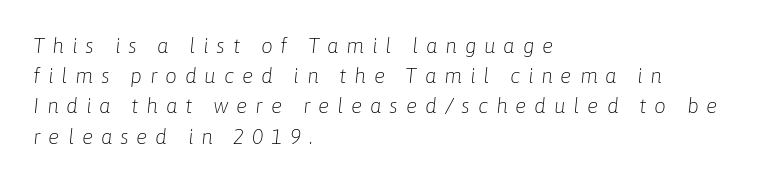
Q: Is the text bold? A: No.
Q: Is the text italic (slanted)? A: Yes, it leans right by about 6 degrees.
Q: Is the text underlined? A: No.
Q: How is the paragraph aligned? A: Left-aligned.
Q: Is the spacing between letters normal or unusually wide? A: Unusually wide.
Q: Is the spacing between lines tight, normal or loose? A: Normal.
